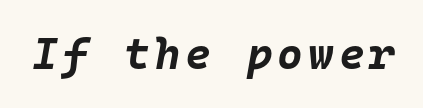
The image shows 44 px bold type, italic (leaning right), monospaced; set not underlined; low stroke contrast and a large x-height.
